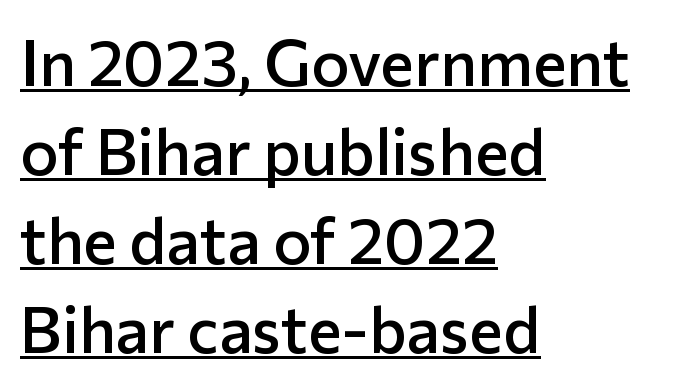
Q: Is the text bold? A: Semi-bold.
Q: Is the text italic (slanted)? A: No, it is upright.
Q: Is the typeface a serif or a sans-serif typeface? A: Sans-serif.
Q: Is the text underlined? A: Yes.
Q: How is the paragraph aligned? A: Left-aligned.
Q: Is the spacing between letters normal or unusually wide? A: Normal.
Q: Is the spacing between lines tight, normal or loose? A: Normal.
Q: Width (condensed, normal, or wide)? A: Normal.
Q: Stroke contrast? A: Low.
Q: x-height? A: Medium.
Q: Monospaced? A: No.
